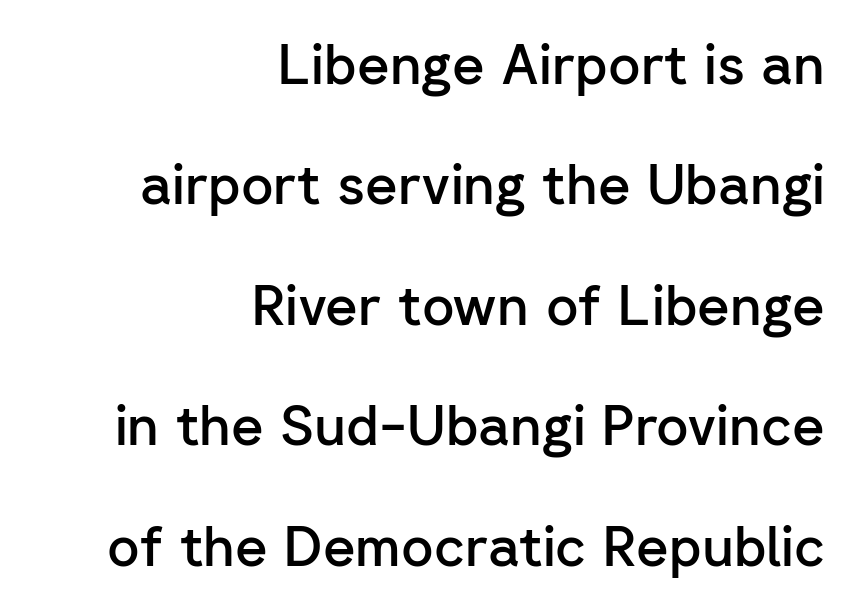
Clear beneath every line of the passage. The rendering uses natural spacing where letterforms have individual widths. The letterforms sit shoulder to shoulder at normal distance. Classification — sans serif. Ordinary non-slanted type is in use.
